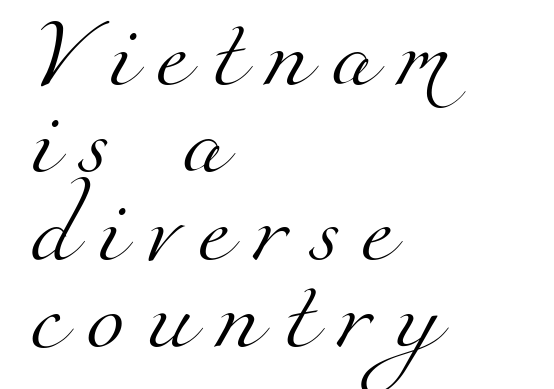
The image shows 70 px light serif type; set left-aligned, normal line spacing (1.25x), unusually wide letter spacing (+0.32 em), not underlined; medium stroke contrast and a small x-height.
